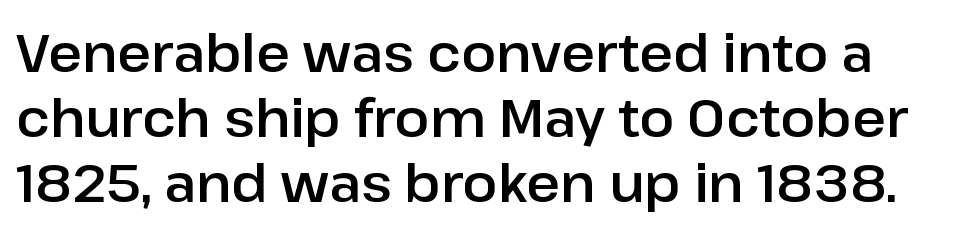
{"serif": "no", "italic": "no", "width": "normal", "stroke_contrast": "low", "x_height": "medium", "monospaced": "no", "underline": "no", "line_spacing": "normal", "line_spacing_ratio": 1.25, "letter_spacing": "normal", "letter_spacing_em": 0.0, "glyph_px": 52}
